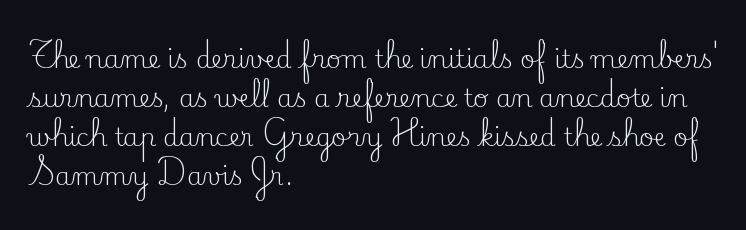
The space between consecutive lines is moderate. In terms of letterspacing, this is plain default setting. This rendering features lettering with no underline. Is the stroke heavy? The answer is a plain regular-or-lighter.
